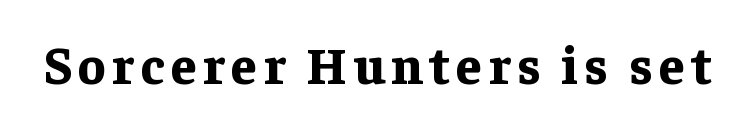
The letters stand upright; this is a roman face. A full-strength bold gives these letters their thick strokes. Character widths vary here, with narrow letters taking less room than wide ones. Is this a sans? No — the strokes have serifs.
